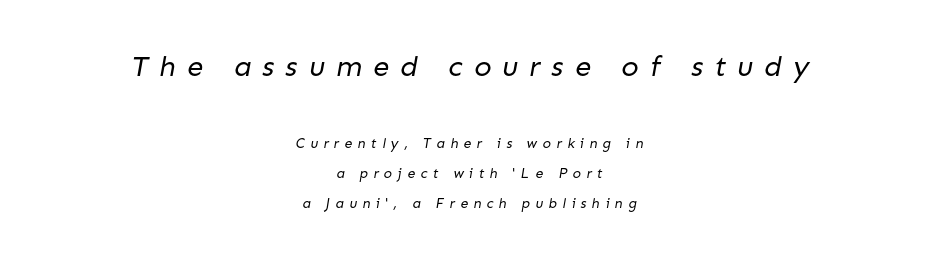
Note the varied advance widths — an 'i' is clearly narrower than an 'm'. Top chunk: large. Bottom chunk: small. The type is letterspaced generously, with wide tracking. Check where the strokes stop: nothing finishes them off — pure sans. These lines are centered, leaving both edges ragged. This block would shrink considerably if given ordinary leading; it's expanded now.
